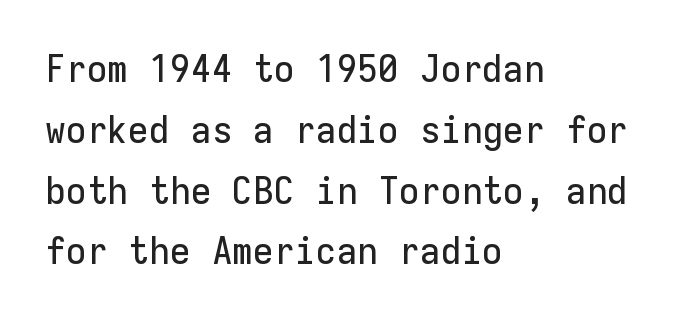
Q: Is the text italic (slanted)? A: No, it is upright.
Q: Is the typeface a serif or a sans-serif typeface? A: Sans-serif.
Q: Is the text underlined? A: No.
Q: How is the paragraph aligned? A: Left-aligned.
Q: Is the spacing between letters normal or unusually wide? A: Normal.
Q: Is the spacing between lines tight, normal or loose? A: Normal.
Q: Width (condensed, normal, or wide)? A: Normal.
Q: Stroke contrast? A: Low.
Q: x-height? A: Medium.
Q: Monospaced? A: Yes.
